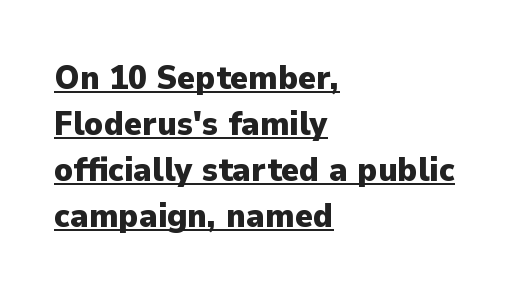
{"serif": "no", "italic": "no", "bold": "yes", "weight": "heavy", "width": "normal", "stroke_contrast": "low", "x_height": "medium", "monospaced": "no", "underline": "yes", "align": "left", "line_spacing": "normal", "line_spacing_ratio": 1.35, "letter_spacing": "normal", "letter_spacing_em": 0.0, "glyph_px": 34}
